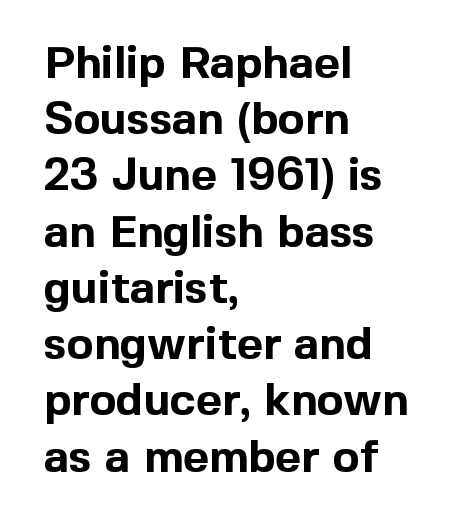
{"serif": "no", "italic": "no", "bold": "yes", "weight": "bold", "width": "normal", "x_height": "medium", "monospaced": "no", "underline": "no", "align": "left", "line_spacing": "normal", "line_spacing_ratio": 1.25, "letter_spacing": "normal", "letter_spacing_em": 0.0, "glyph_px": 45}
